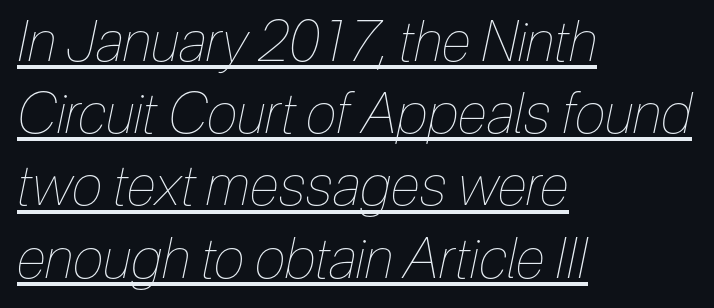
{"italic": "yes", "lean": "right", "slant_degrees": 12, "bold": "no", "weight": "thin", "width": "condensed", "stroke_contrast": "low", "x_height": "medium", "monospaced": "no", "underline": "yes", "align": "left", "line_spacing": "normal", "line_spacing_ratio": 1.29, "letter_spacing": "normal", "letter_spacing_em": 0.0, "glyph_px": 56}
